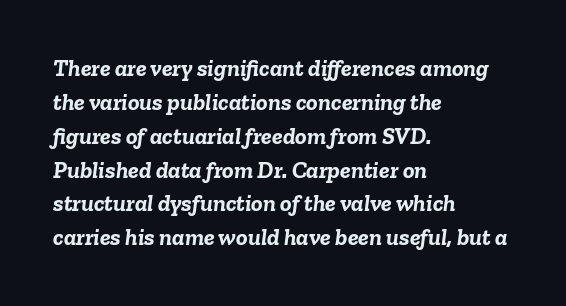
A full-strength bold gives these letters their thick strokes. The specimen omits any rule beneath the text block's lines. Looking at the ascenders, they clearly lean. Regular leading.
